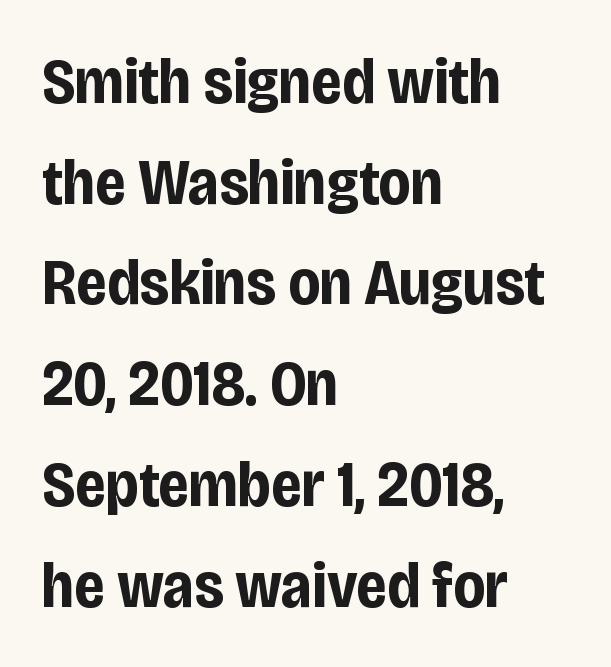
The image shows 65 px bold, condensed sans-serif type, upright; set left-aligned, normal line spacing (1.55x), normal letter spacing, not underlined; low stroke contrast and a large x-height.
